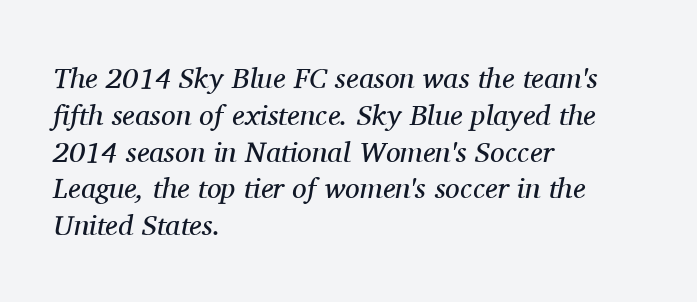
Q: Is the text bold? A: No.
Q: Is the text italic (slanted)? A: Yes, it leans right by about 11 degrees.
Q: Is the typeface a serif or a sans-serif typeface? A: Serif.
Q: Is the text underlined? A: No.
Q: How is the paragraph aligned? A: Left-aligned.
Q: Is the spacing between letters normal or unusually wide? A: Normal.
Q: Is the spacing between lines tight, normal or loose? A: Normal.
Q: Width (condensed, normal, or wide)? A: Normal.
Q: Stroke contrast? A: Medium.
Q: x-height? A: Medium.
Q: Monospaced? A: No.
